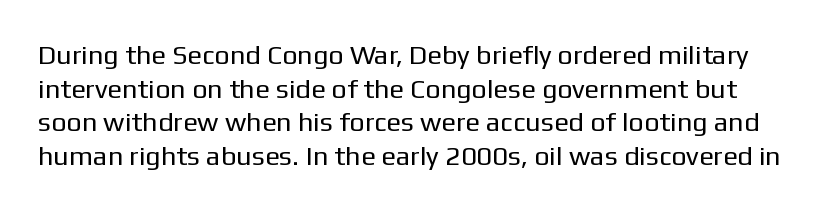
The image shows 27 px text type, upright; set normal line spacing (1.25x), normal letter spacing, not underlined.
